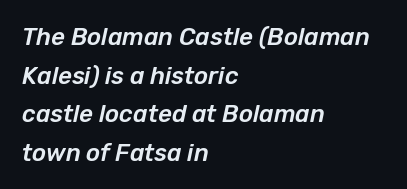
Q: Is the text italic (slanted)? A: Yes, it leans right by about 12 degrees.
Q: Is the text underlined? A: No.
Q: How is the paragraph aligned? A: Left-aligned.
Q: Is the spacing between letters normal or unusually wide? A: Normal.
Q: Is the spacing between lines tight, normal or loose? A: Normal.
